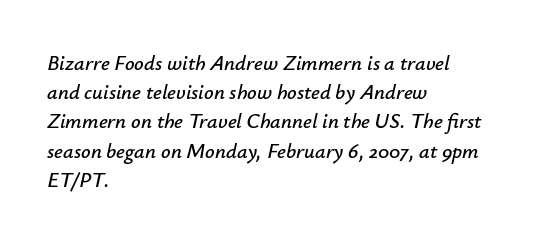
The image shows 21 px text type, italic (leaning right); set left-aligned, normal line spacing (1.39x), normal letter spacing, not underlined.
